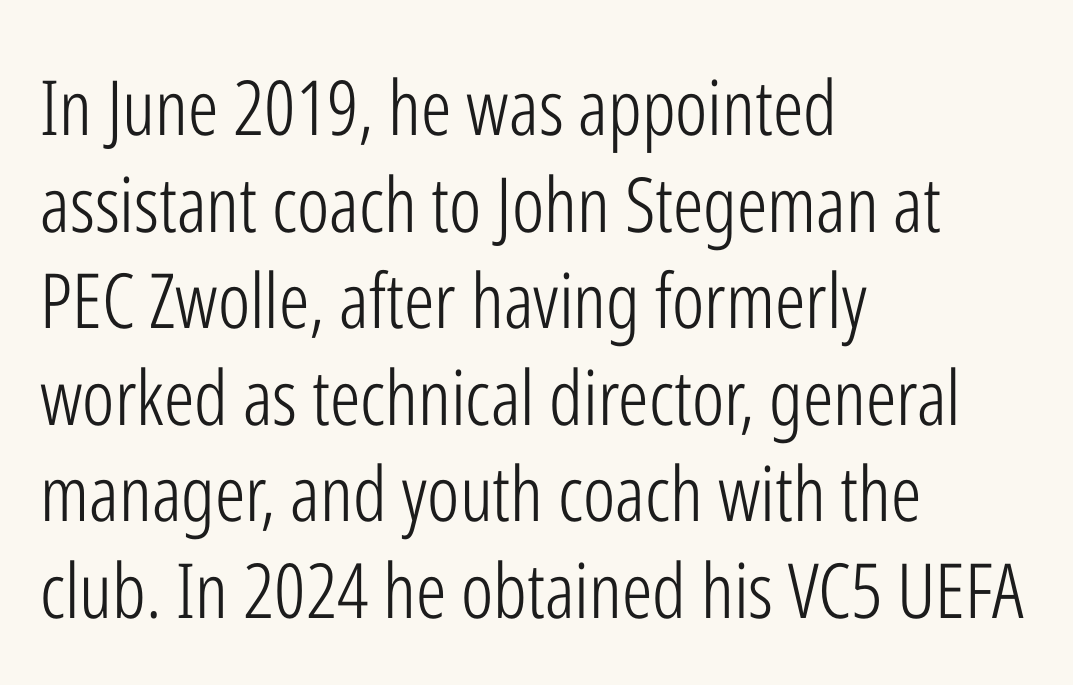
{"serif": "no", "italic": "no", "bold": "no", "weight": "light", "width": "condensed", "stroke_contrast": "low", "x_height": "medium", "monospaced": "no", "underline": "no", "align": "left", "line_spacing": "normal", "line_spacing_ratio": 1.27, "letter_spacing": "normal", "letter_spacing_em": 0.0, "glyph_px": 76}
